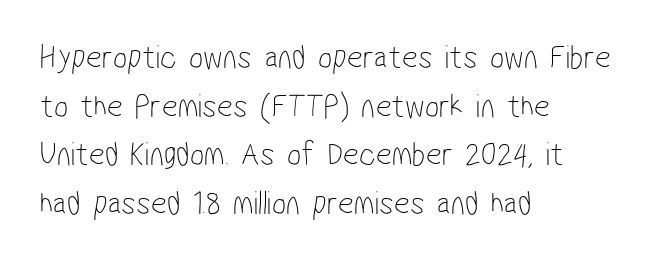
{"serif": "no", "bold": "no", "weight": "thin", "width": "condensed", "stroke_contrast": "low", "x_height": "medium", "monospaced": "no", "underline": "no", "align": "left", "line_spacing": "normal", "line_spacing_ratio": 1.43, "letter_spacing": "normal", "letter_spacing_em": 0.0, "glyph_px": 34}
